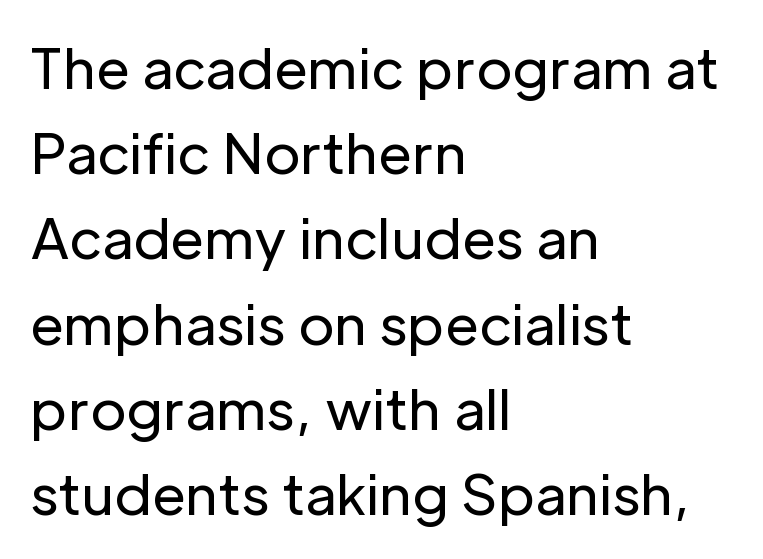
{"serif": "no", "italic": "no", "bold": "no", "weight": "regular", "width": "normal", "stroke_contrast": "low", "x_height": "medium", "monospaced": "no", "underline": "no", "align": "left", "line_spacing": "normal", "line_spacing_ratio": 1.55, "letter_spacing": "normal", "letter_spacing_em": 0.0, "glyph_px": 55}
